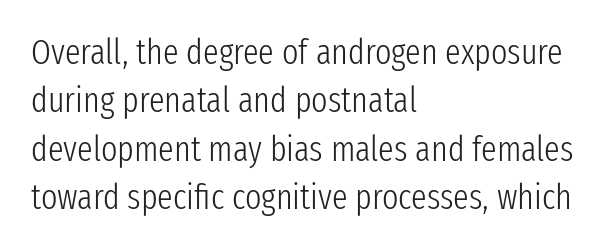
The image shows 35 px light, condensed sans-serif type, upright; set left-aligned, normal line spacing (1.38x), normal letter spacing, not underlined; low stroke contrast and a medium x-height.
